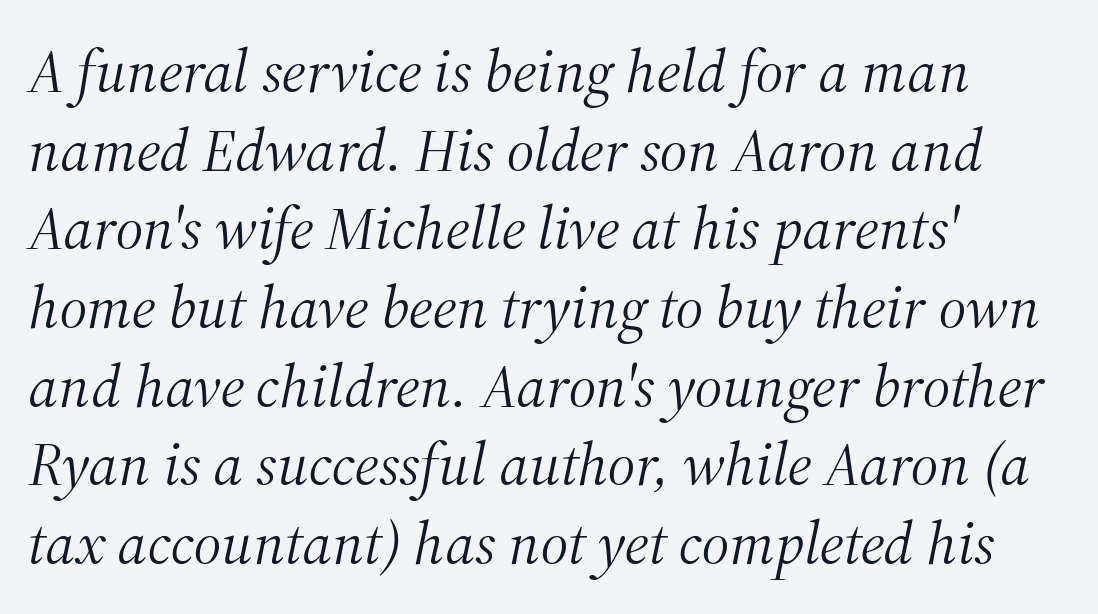
{"serif": "yes", "italic": "yes", "lean": "right", "slant_degrees": 12, "bold": "no", "weight": "light", "width": "normal", "stroke_contrast": "medium", "x_height": "medium", "monospaced": "no", "underline": "no", "align": "left", "line_spacing": "normal", "line_spacing_ratio": 1.29, "letter_spacing": "normal", "letter_spacing_em": 0.0, "glyph_px": 61}
